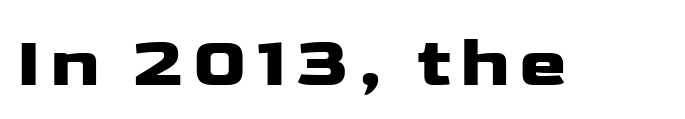
{"serif": "no", "italic": "no", "width": "wide", "stroke_contrast": "low", "x_height": "medium", "monospaced": "no", "underline": "no", "glyph_px": 72}
